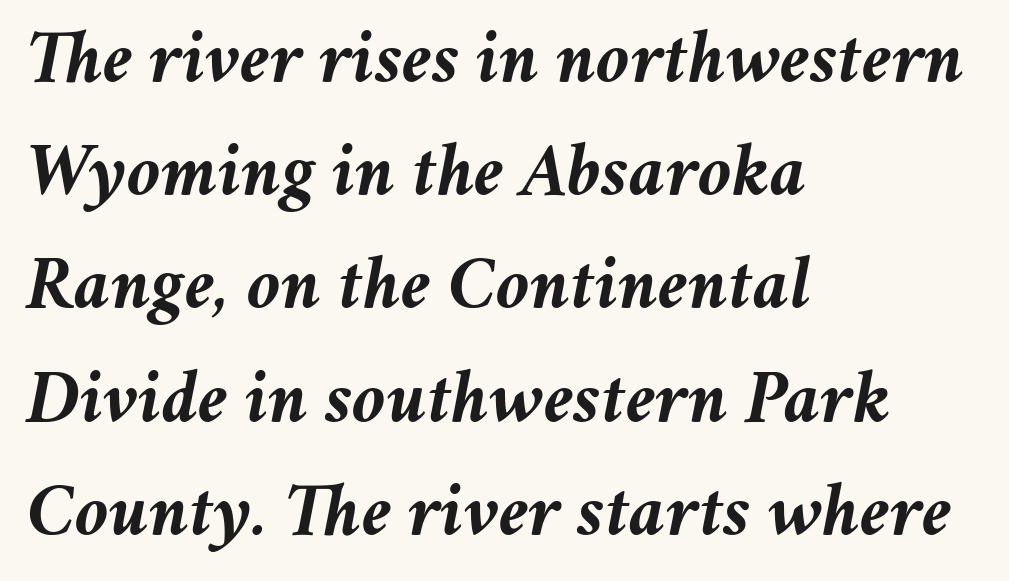
Underlining? Definitely not there. Default kerning and tracking; the words read as compact shapes. How would I describe the line gaps? Plain and ordinary. Summary of weight: heavy, a full bold. These lines are rendered in a variable-pitch font.
